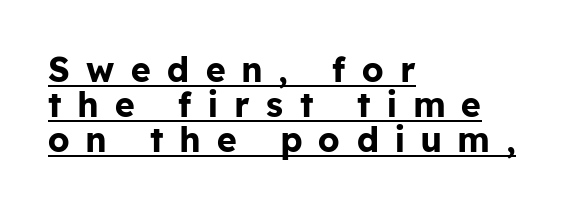
{"serif": "no", "italic": "no", "bold": "yes", "weight": "bold", "width": "normal", "stroke_contrast": "low", "x_height": "medium", "monospaced": "no", "underline": "yes", "align": "left", "line_spacing": "tight", "line_spacing_ratio": 1.03, "letter_spacing": "wide", "letter_spacing_em": 0.49, "glyph_px": 34}
